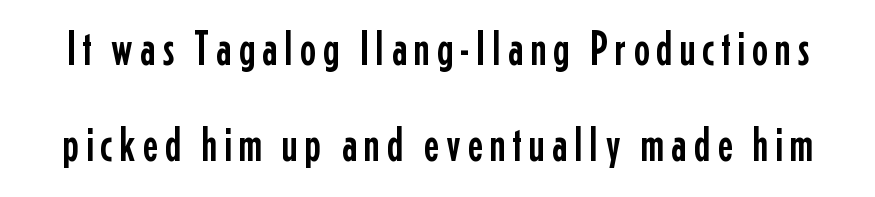
Type style note: lacks serifs. Honestly, the rows look like they've been pulled way apart. The typography opts for an upright posture over an oblique one. Varying glyph widths throughout — classic text-font behaviour.
